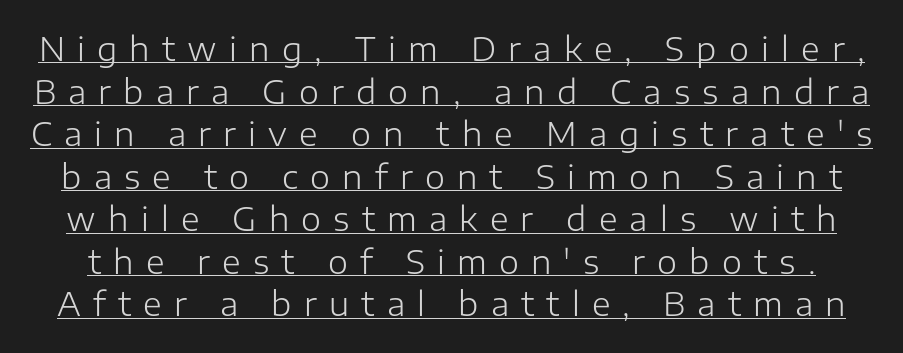
The image shows 32 px light sans-serif type, upright; set normal line spacing (1.33x), unusually wide letter spacing (+0.38 em), underlined; low stroke contrast and a medium x-height.
